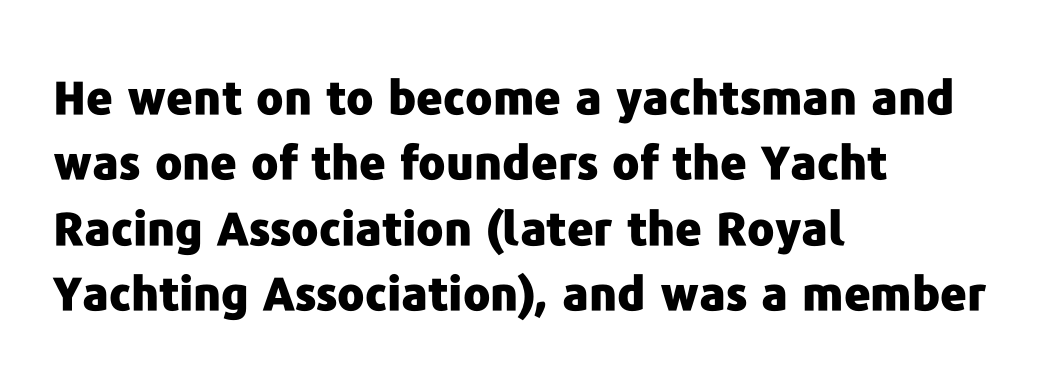
Q: Is the text bold? A: Yes.
Q: Is the text italic (slanted)? A: No, it is upright.
Q: Is the typeface a serif or a sans-serif typeface? A: Sans-serif.
Q: Is the text underlined? A: No.
Q: How is the paragraph aligned? A: Left-aligned.
Q: Is the spacing between letters normal or unusually wide? A: Normal.
Q: Is the spacing between lines tight, normal or loose? A: Normal.
Q: Width (condensed, normal, or wide)? A: Normal.
Q: Stroke contrast? A: Low.
Q: x-height? A: Medium.
Q: Monospaced? A: No.
